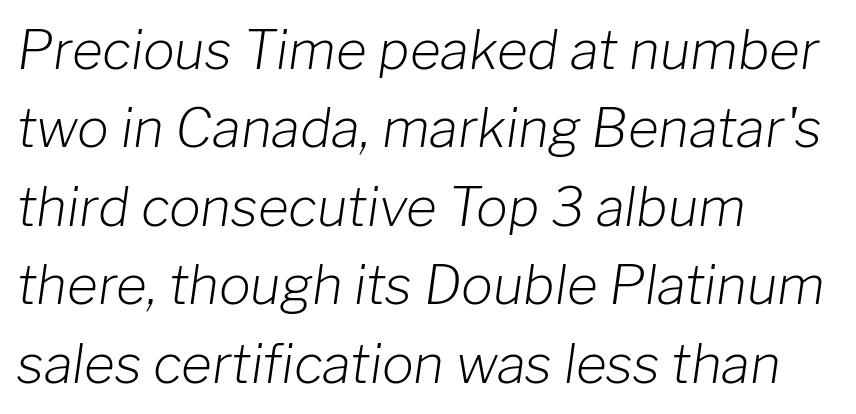
Q: Is the text bold? A: No.
Q: Is the text italic (slanted)? A: Yes, it leans right by about 8 degrees.
Q: Is the text underlined? A: No.
Q: How is the paragraph aligned? A: Left-aligned.
Q: Is the spacing between letters normal or unusually wide? A: Normal.
Q: Is the spacing between lines tight, normal or loose? A: Normal.
Q: Width (condensed, normal, or wide)? A: Normal.
Q: Stroke contrast? A: Low.
Q: x-height? A: Medium.
Q: Monospaced? A: No.
